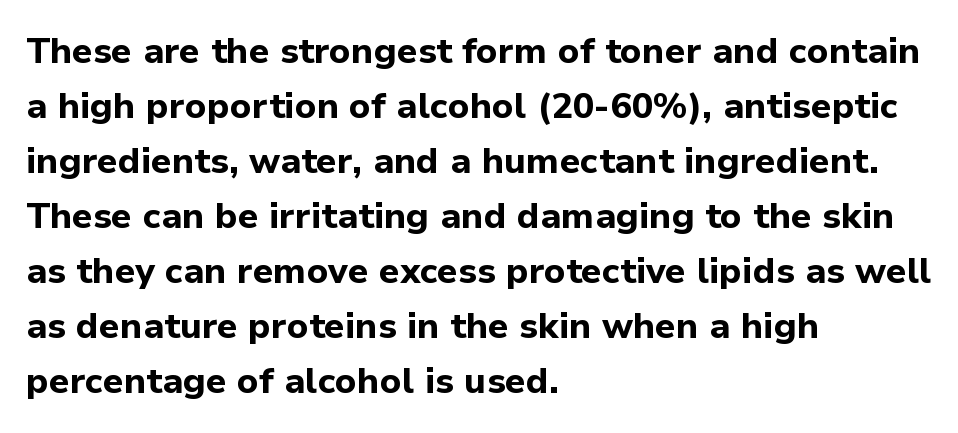
{"serif": "no", "italic": "no", "bold": "yes", "weight": "bold", "width": "normal", "stroke_contrast": "low", "x_height": "medium", "monospaced": "no", "underline": "no", "align": "left", "line_spacing": "normal", "line_spacing_ratio": 1.53, "letter_spacing": "normal", "letter_spacing_em": 0.0, "glyph_px": 36}
